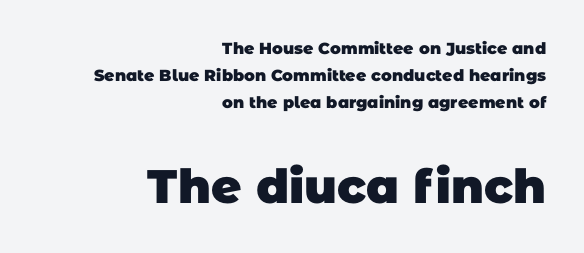
Tracking here is standard; glyphs follow each other at the usual distance. Nobody drew a line under any word here. This rendering employs a face without finishing strokes, i.e., a sans-serif. The rows are spaced the way most documents space them.
